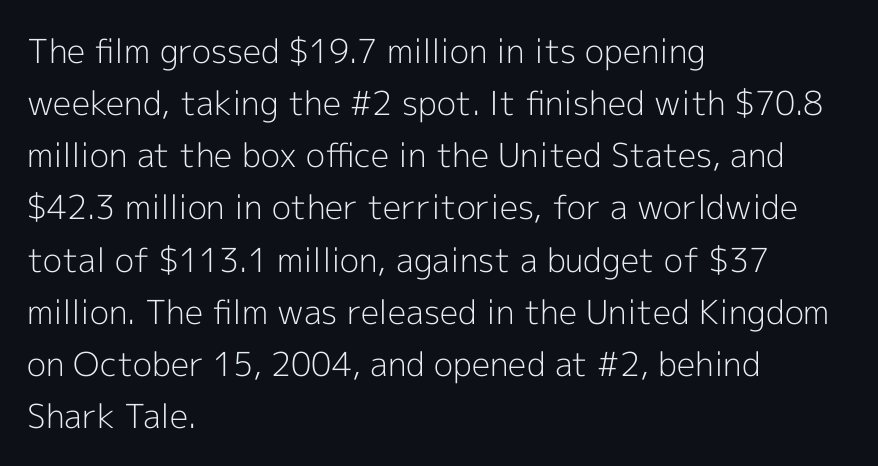
The image shows 33 px light sans-serif type, upright; set left-aligned, normal line spacing (1.58x), normal letter spacing, not underlined; a medium x-height.
